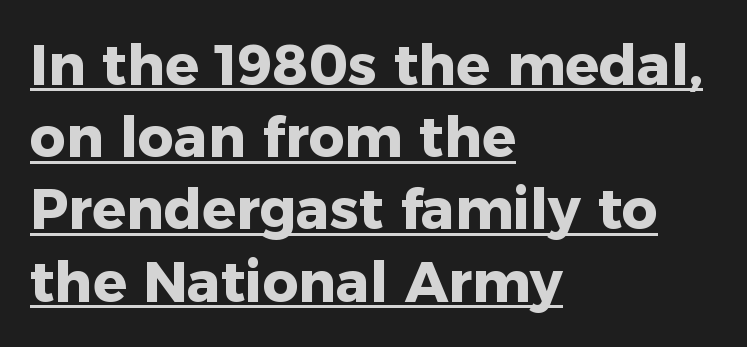
The image shows 56 px heavy sans-serif type, upright; set left-aligned, normal line spacing (1.29x), normal letter spacing, underlined; low stroke contrast and a medium x-height.
